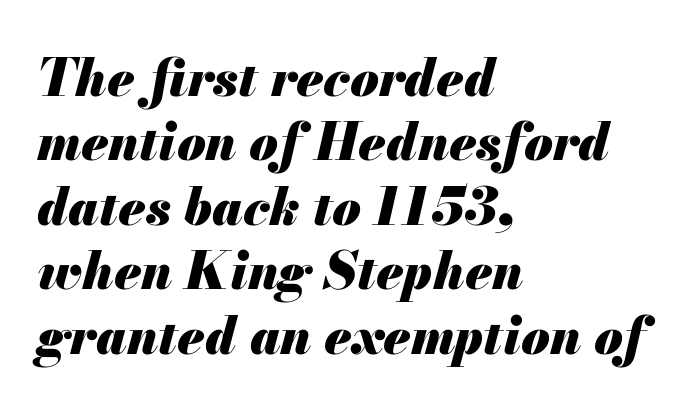
The string is rendered with underlining switched off. These lines are rendered in a variable-pitch font. Nothing unusual about the tracking: characters are spaced as the font intends. The sample has been set heavy, in full bold.
